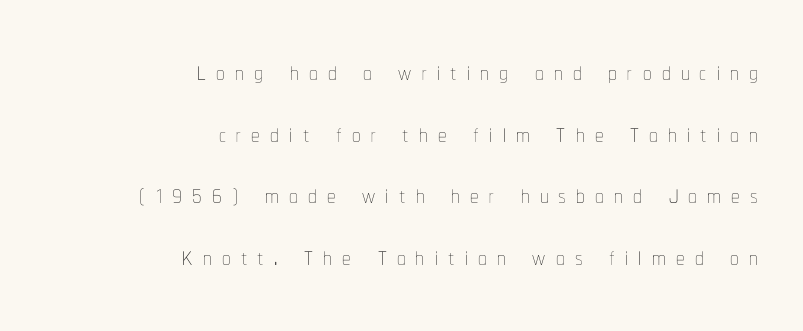
{"italic": "no", "bold": "no", "weight": "thin", "width": "condensed", "stroke_contrast": "low", "x_height": "medium", "monospaced": "no", "underline": "no", "align": "right", "line_spacing_ratio": 1.81, "letter_spacing": "wide", "letter_spacing_em": 0.3, "glyph_px": 34}
